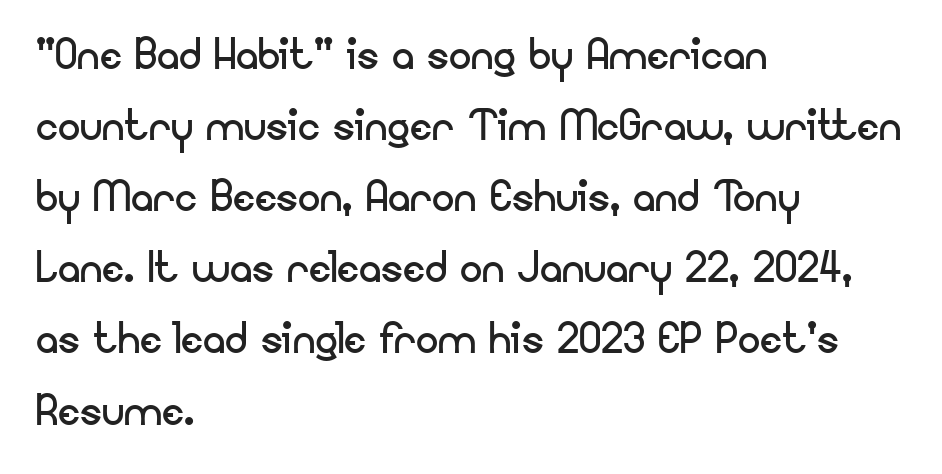
The image shows 56 px regular-weight sans-serif type, upright; set left-aligned, normal line spacing (1.27x), normal letter spacing, not underlined; low stroke contrast and a small x-height.
